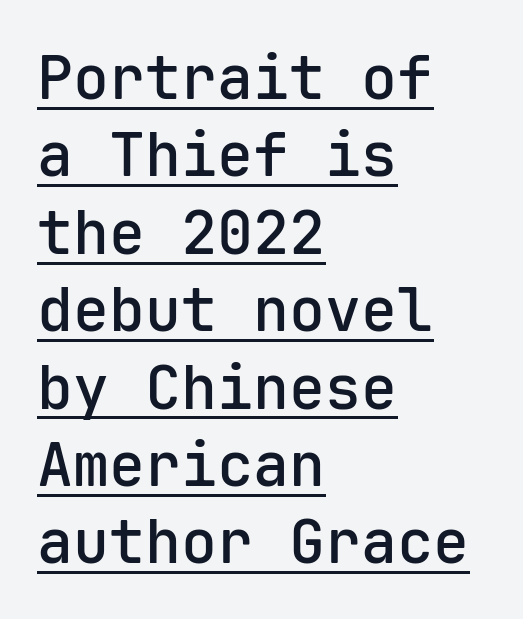
Spacing between characters is what you'd get straight out of the box. Each new line begins a customary step beneath the previous one. Students, observe the line beneath the letters — that is underlining. No italicization has been applied; the sample stays upright. This rendering uses left alignment, leaving the right contour irregular. The rendering shows plain stroke endings on the letterforms — a sans-serif design.
